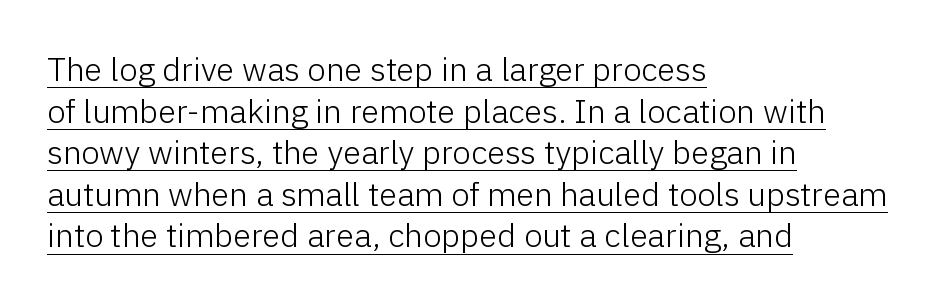
Q: Is the text bold? A: No.
Q: Is the text italic (slanted)? A: No, it is upright.
Q: Is the typeface a serif or a sans-serif typeface? A: Sans-serif.
Q: Is the text underlined? A: Yes.
Q: How is the paragraph aligned? A: Left-aligned.
Q: Is the spacing between letters normal or unusually wide? A: Normal.
Q: Is the spacing between lines tight, normal or loose? A: Normal.
Q: Width (condensed, normal, or wide)? A: Normal.
Q: Stroke contrast? A: Low.
Q: x-height? A: Medium.
Q: Monospaced? A: No.
